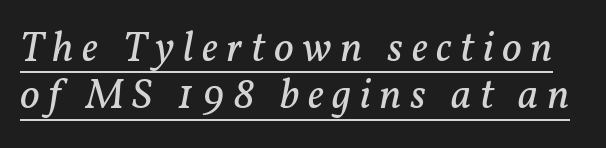
Q: Is the text bold? A: No.
Q: Is the text italic (slanted)? A: Yes, it leans right by about 11 degrees.
Q: Is the typeface a serif or a sans-serif typeface? A: Serif.
Q: Is the text underlined? A: Yes.
Q: Is the spacing between letters normal or unusually wide? A: Unusually wide.
Q: Is the spacing between lines tight, normal or loose? A: Tight.
Q: Width (condensed, normal, or wide)? A: Normal.
Q: Stroke contrast? A: Low.
Q: x-height? A: Medium.
Q: Monospaced? A: No.
